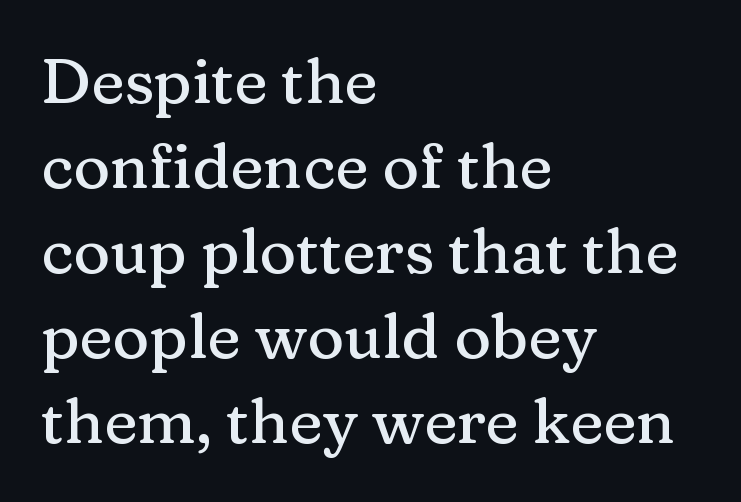
Q: Is the text italic (slanted)? A: No, it is upright.
Q: Is the typeface a serif or a sans-serif typeface? A: Serif.
Q: Is the text underlined? A: No.
Q: How is the paragraph aligned? A: Left-aligned.
Q: Is the spacing between letters normal or unusually wide? A: Normal.
Q: Is the spacing between lines tight, normal or loose? A: Normal.
Q: Width (condensed, normal, or wide)? A: Normal.
Q: Stroke contrast? A: Medium.
Q: x-height? A: Medium.
Q: Monospaced? A: No.
